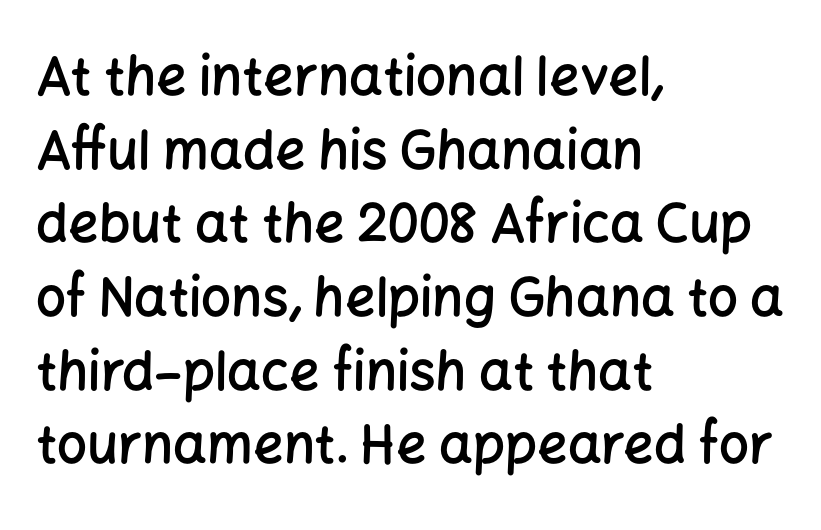
Letter spacing: default. This block has exactly the height ordinary leading produces. Bold? Not quite — semibold, heavier than regular but stopping short. Lines of text with bare space underneath. The letters carry no serifs — their stems end cleanly without finishing strokes. Compared with a centered layout, this one pins lines to the left instead.
